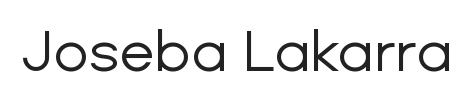
The image shows 57 px regular-weight sans-serif type, upright; set normal letter spacing, not underlined; low stroke contrast and a medium x-height.
